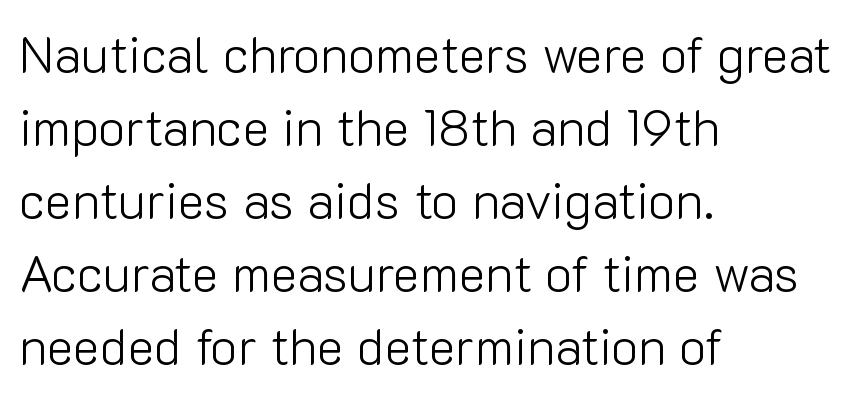
{"serif": "no", "italic": "no", "bold": "no", "weight": "light", "width": "normal", "stroke_contrast": "low", "x_height": "medium", "monospaced": "no", "underline": "no", "align": "left", "line_spacing": "normal", "line_spacing_ratio": 1.43, "letter_spacing": "normal", "letter_spacing_em": 0.0, "glyph_px": 51}
